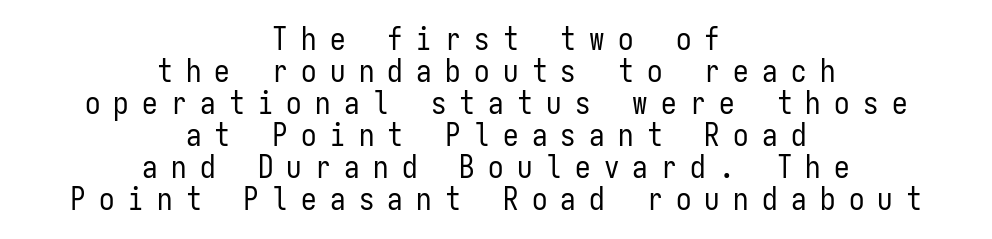
{"serif": "no", "italic": "no", "bold": "no", "weight": "regular", "width": "condensed", "stroke_contrast": "low", "x_height": "medium", "monospaced": "yes", "underline": "no", "align": "center", "line_spacing": "tight", "line_spacing_ratio": 1.03, "letter_spacing": "wide", "letter_spacing_em": 0.43, "glyph_px": 31}
